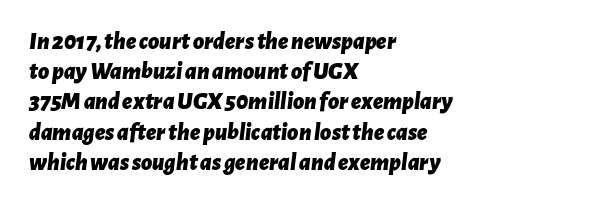
{"italic": "yes", "lean": "right", "slant_degrees": 7, "bold": "yes", "underline": "no", "align": "left", "line_spacing": "normal", "line_spacing_ratio": 1.26, "letter_spacing": "normal", "letter_spacing_em": 0.0, "glyph_px": 24}
